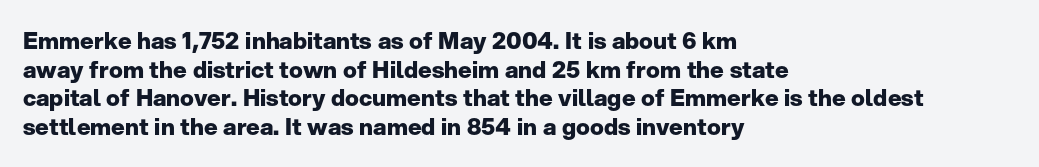
{"italic": "no", "bold": "yes", "underline": "no", "align": "left", "line_spacing": "normal", "line_spacing_ratio": 1.25, "letter_spacing": "normal", "letter_spacing_em": 0.0, "glyph_px": 23}
